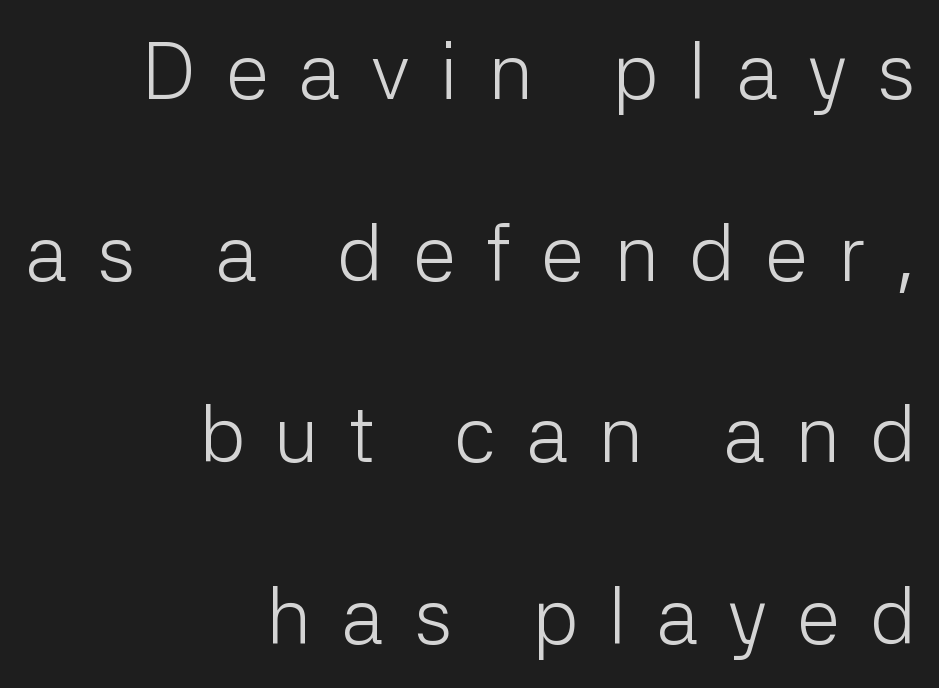
The image shows 79 px light sans-serif type, upright; set right-aligned, loose line spacing (2.3x), unusually wide letter spacing (+0.38 em), not underlined; low stroke contrast and a medium x-height.
